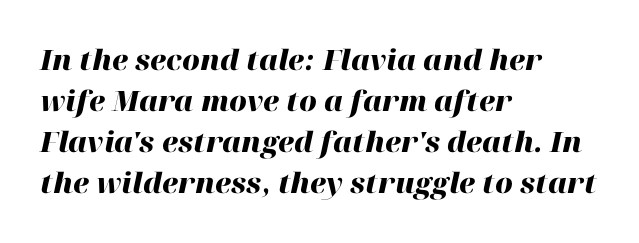
Q: Is the text bold? A: Yes.
Q: Is the text italic (slanted)? A: Yes, it leans right by about 12 degrees.
Q: Is the text underlined? A: No.
Q: How is the paragraph aligned? A: Left-aligned.
Q: Is the spacing between letters normal or unusually wide? A: Normal.
Q: Is the spacing between lines tight, normal or loose? A: Normal.
Q: Width (condensed, normal, or wide)? A: Normal.
Q: Stroke contrast? A: High.
Q: x-height? A: Medium.
Q: Monospaced? A: No.
